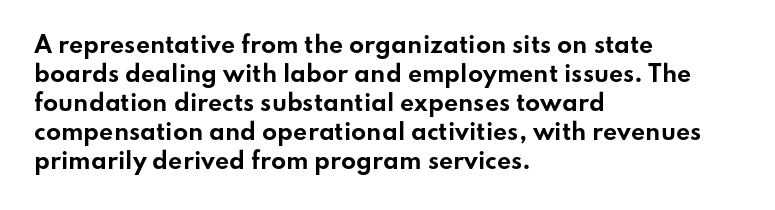
The image shows 22 px bold type, upright; set left-aligned, normal line spacing (1.32x), normal letter spacing, not underlined.
